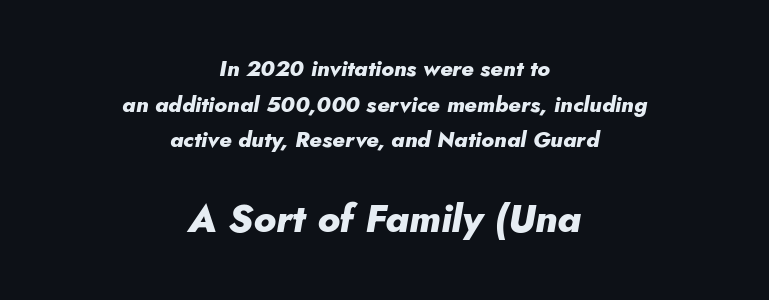
{"italic": "yes", "lean": "right", "slant_degrees": 5, "bold": "yes", "weight": "heavy", "width": "normal", "stroke_contrast": "low", "x_height": "small", "monospaced": "no", "underline": "no", "align": "center", "line_spacing": "normal", "line_spacing_ratio": 1.62, "letter_spacing": "normal", "letter_spacing_em": 0.0, "larger_block": "second", "size_ratio": 1.77, "glyph_px": 39}
